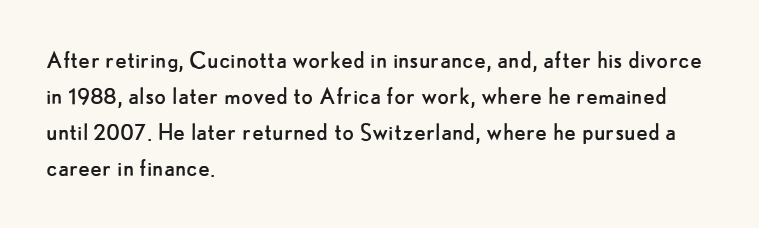
Q: Is the text bold? A: No.
Q: Is the text italic (slanted)? A: No, it is upright.
Q: Is the text underlined? A: No.
Q: How is the paragraph aligned? A: Left-aligned.
Q: Is the spacing between letters normal or unusually wide? A: Normal.
Q: Is the spacing between lines tight, normal or loose? A: Normal.
